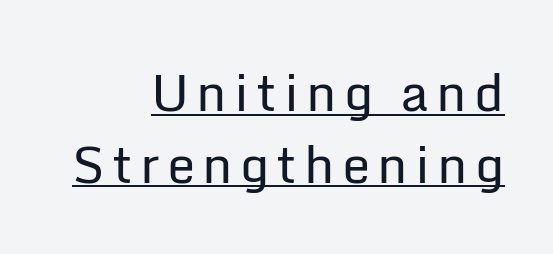
The image shows 51 px regular-weight sans-serif type, upright; set right-aligned, normal line spacing (1.41x), underlined; low stroke contrast and a medium x-height.
